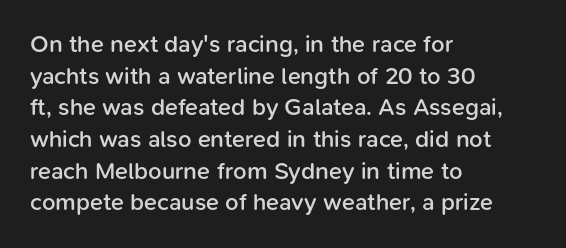
Q: Is the text bold? A: Semi-bold.
Q: Is the text italic (slanted)? A: No, it is upright.
Q: Is the text underlined? A: No.
Q: How is the paragraph aligned? A: Left-aligned.
Q: Is the spacing between letters normal or unusually wide? A: Normal.
Q: Is the spacing between lines tight, normal or loose? A: Normal.
